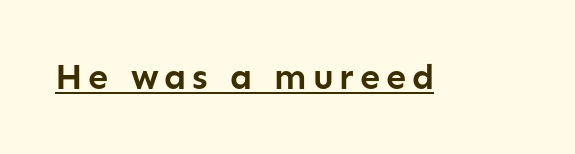
Q: Is the text bold? A: Yes.
Q: Is the text italic (slanted)? A: No, it is upright.
Q: Is the typeface a serif or a sans-serif typeface? A: Sans-serif.
Q: Is the text underlined? A: Yes.
Q: Width (condensed, normal, or wide)? A: Normal.
Q: Stroke contrast? A: Low.
Q: x-height? A: Medium.
Q: Monospaced? A: No.
